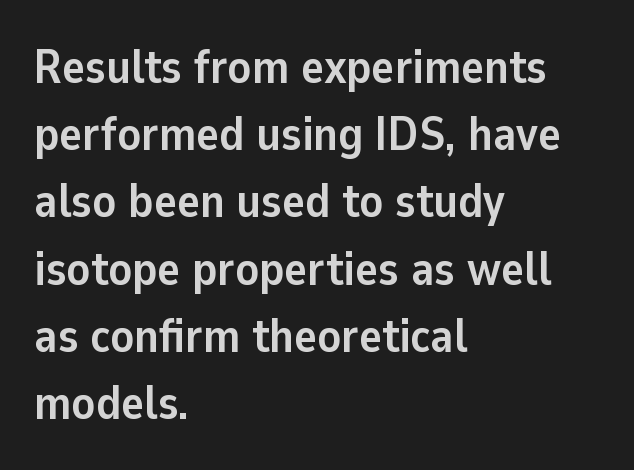
The image shows 48 px semibold sans-serif type, upright; set left-aligned, normal line spacing (1.4x), normal letter spacing, not underlined; low stroke contrast and a medium x-height.
